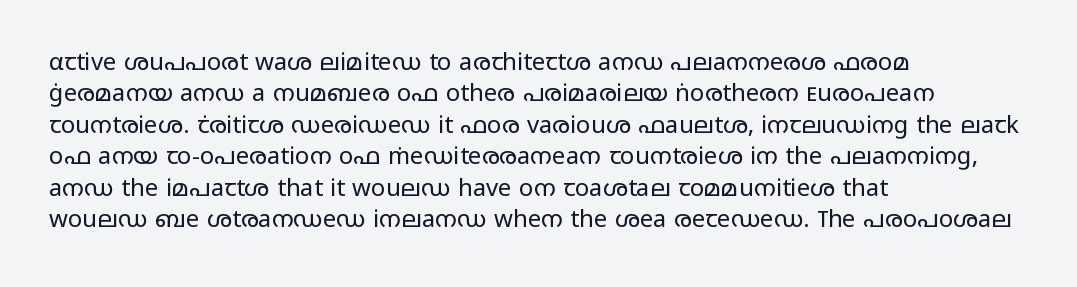
{"italic": "no", "bold": "no", "underline": "no", "align": "left", "line_spacing": "normal", "line_spacing_ratio": 1.31, "letter_spacing": "normal", "letter_spacing_em": 0.0, "glyph_px": 24}
